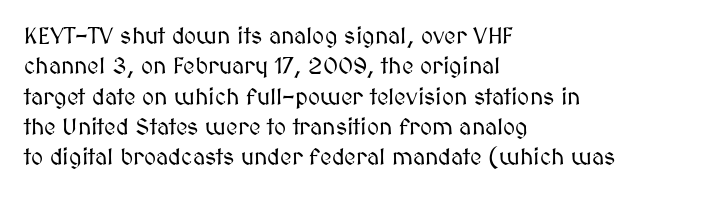
{"italic": "no", "underline": "no", "align": "left", "line_spacing": "normal", "line_spacing_ratio": 1.32, "letter_spacing": "normal", "letter_spacing_em": 0.0, "glyph_px": 23}
